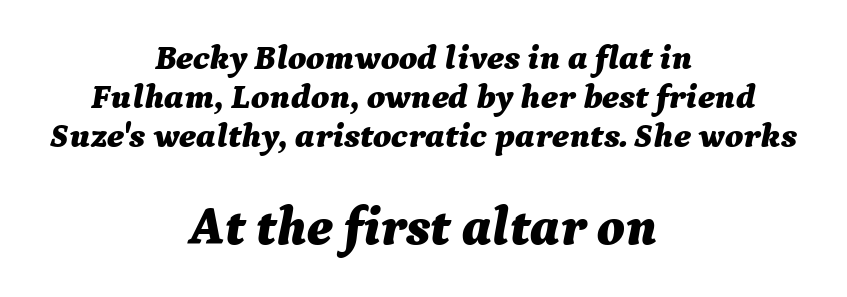
The image shows 53 px bold type, italic (leaning right); set centered, tight line spacing (1.12x), normal letter spacing, not underlined; the second (bottom) block is 1.51x larger; medium stroke contrast and a medium x-height.
